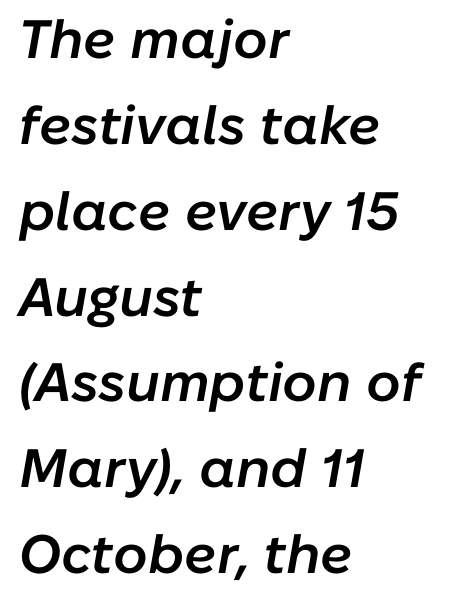
In CSS terms this would be text-align: left. The typography opts for an oblique posture over an upright one. Type without underlining. Do the characters align in a grid? No, the font is proportional.
